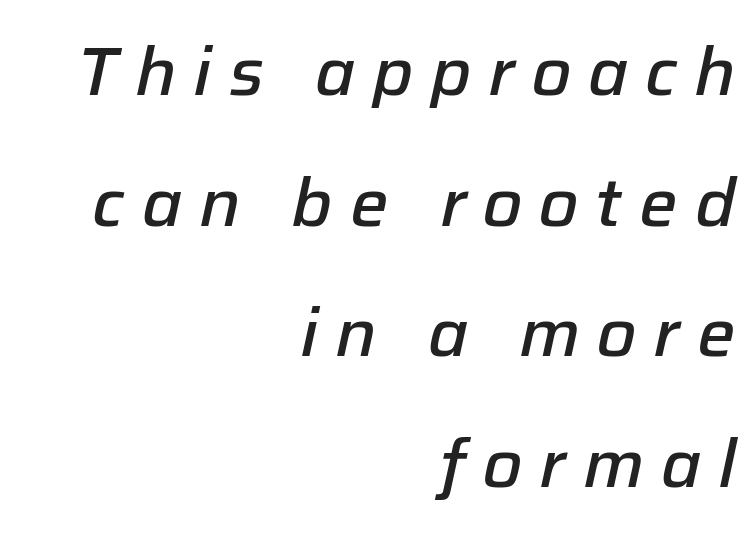
Q: Is the text bold? A: Semi-bold.
Q: Is the text italic (slanted)? A: Yes, it leans right by about 12 degrees.
Q: Is the text underlined? A: No.
Q: How is the paragraph aligned? A: Right-aligned.
Q: Is the spacing between letters normal or unusually wide? A: Unusually wide.
Q: Is the spacing between lines tight, normal or loose? A: Loose.
Q: Width (condensed, normal, or wide)? A: Normal.
Q: Stroke contrast? A: Low.
Q: x-height? A: Medium.
Q: Monospaced? A: No.
